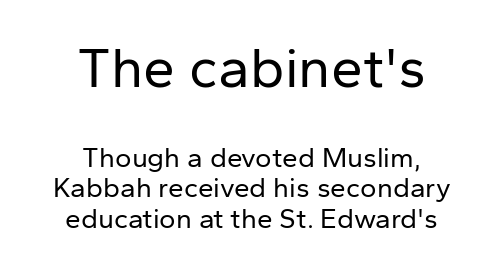
The image shows 57 px regular-weight sans-serif type, upright; set centered, tight line spacing (1.09x), normal letter spacing, not underlined; the first (top) block is 2.04x larger; low stroke contrast and a medium x-height.
